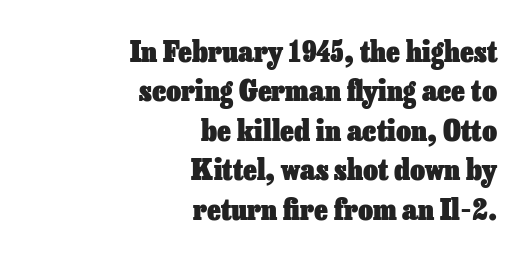
{"italic": "no", "bold": "yes", "weight": "heavy", "width": "normal", "stroke_contrast": "low", "x_height": "medium", "monospaced": "no", "underline": "no", "align": "right", "line_spacing": "normal", "line_spacing_ratio": 1.36, "letter_spacing": "normal", "letter_spacing_em": 0.0, "glyph_px": 29}
